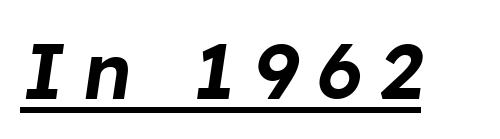
The gaps between neighbouring characters are conspicuously large. Posture: slanted. Do the characters align in a grid? No, the font is proportional. Like a heading marked for emphasis, these lines bear an underscore.
